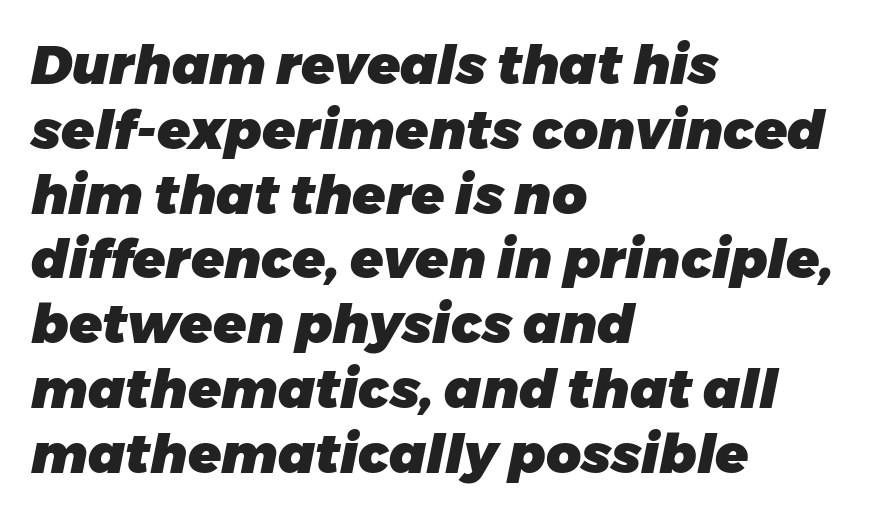
Every character sits at an angle, as italics do. Type without underlining. All the whitespace from short lines collects on the right. The tracking reads as untouched default to a designer's eye. Each letter keeps its own natural width here, so spacing adapts to shape. Every letter is thick-stroked: bold, no question.
